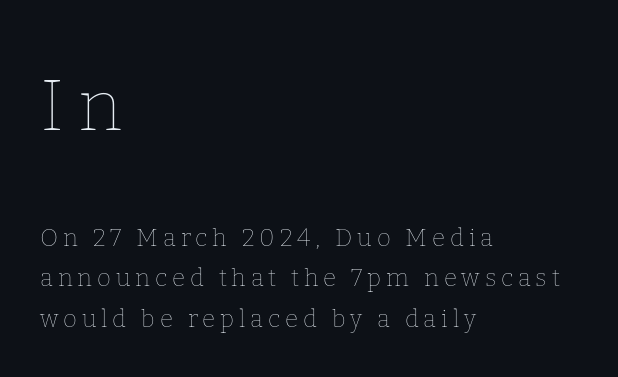
The passage shown begins with its larger block and ends with its smaller one. The tracking reads as deliberately expanded to a designer's eye. Each stroke keeps to a modest, everyday thickness or less. Upright lettering throughout. Lines of text with bare space underneath. Each line starts at the same left margin while the right side varies.
